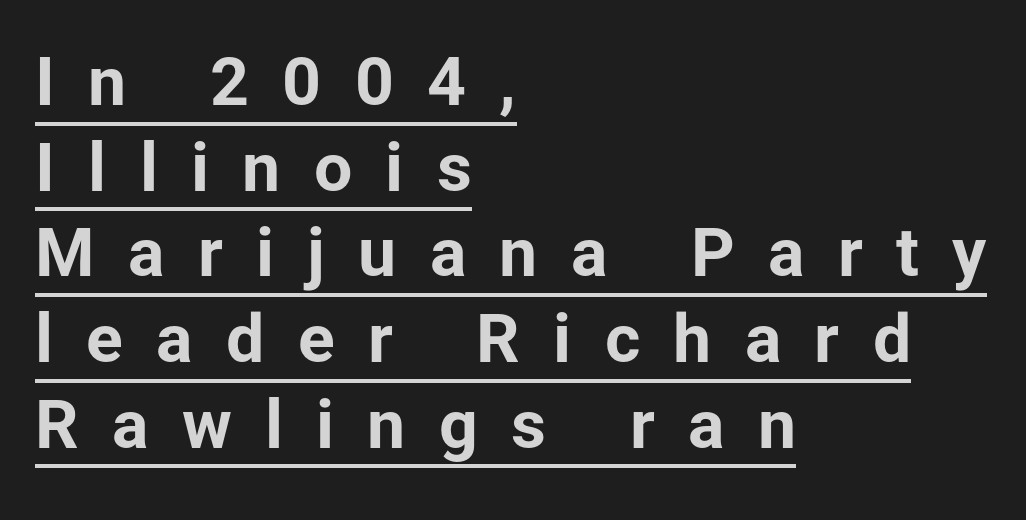
Q: Is the text bold? A: Yes.
Q: Is the text italic (slanted)? A: No, it is upright.
Q: Is the typeface a serif or a sans-serif typeface? A: Sans-serif.
Q: Is the text underlined? A: Yes.
Q: How is the paragraph aligned? A: Left-aligned.
Q: Is the spacing between letters normal or unusually wide? A: Unusually wide.
Q: Is the spacing between lines tight, normal or loose? A: Normal.
Q: Width (condensed, normal, or wide)? A: Normal.
Q: Stroke contrast? A: Low.
Q: x-height? A: Medium.
Q: Monospaced? A: No.
